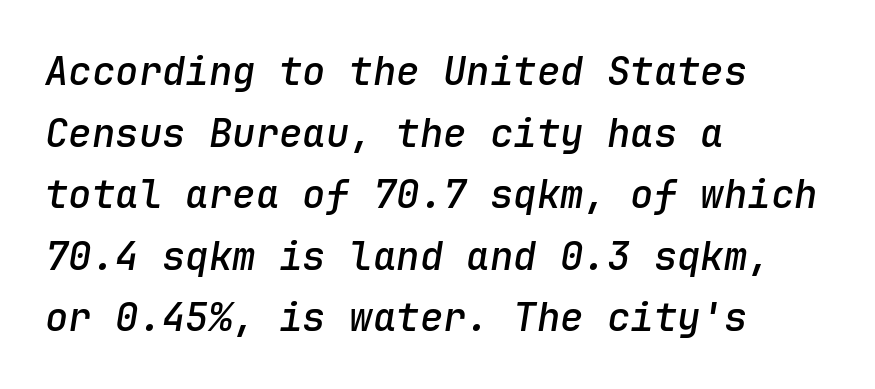
The image shows 39 px semibold type, italic (leaning right), monospaced; set left-aligned, normal line spacing (1.58x), normal letter spacing, not underlined; low stroke contrast and a medium x-height.
